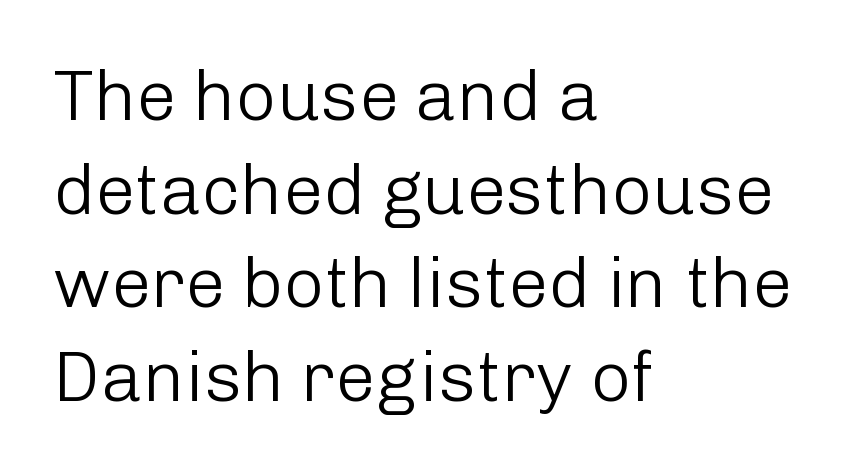
The image shows 71 px light sans-serif type, upright; set left-aligned, normal line spacing (1.32x), normal letter spacing, not underlined; low stroke contrast and a medium x-height.
